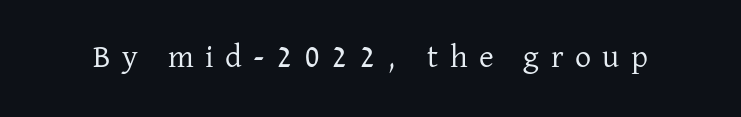
The face used here is rendered with a markedly widened letterfit. Is this a fixed-width face? No — the glyphs have proportional, varying widths. Vertical strokes here are truly vertical. No letter is thick-stroked: the sample isn't bold.
